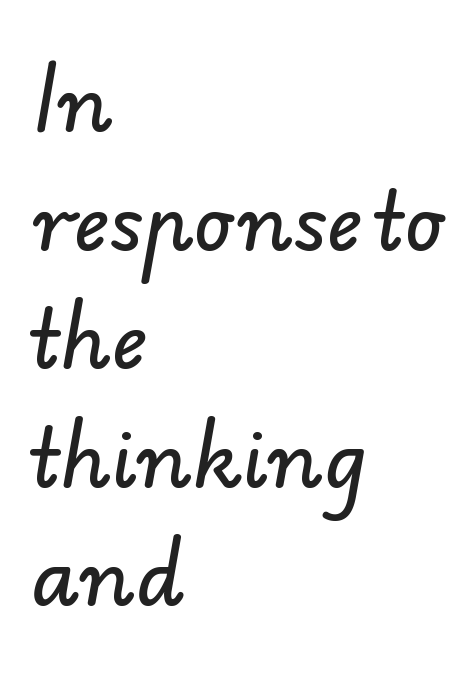
Varying glyph widths throughout — classic text-font behaviour. Has an underline been added? It has not. This sample uses a sans-serif face. Each word holds together tightly as a unit, with standard inter-letter gaps. Honestly, the row spacing looks completely unremarkable. The ragged edge is on the right, which tells us the setting is flush left.
